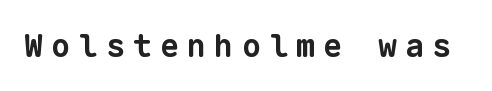
Words float on clear page, feet unadorned. Every character here occupies the same horizontal width, giving the sample a typewriter-like rhythm. Typographic density is high because the face is bold. The text was rendered using a sans face with plain stroke endings. Someone cranked the tracking dial way up on this one.
